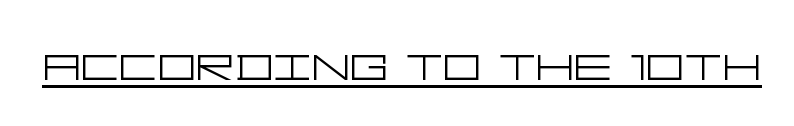
A typographer would call this underscored text. The letters stand upright; this is a roman face. Nothing sits at the stroke ends, so this counts as sans-serif. Characters follow at the spacing the type designer built in. The weight would be labelled regular, book, light, or lighter still.
